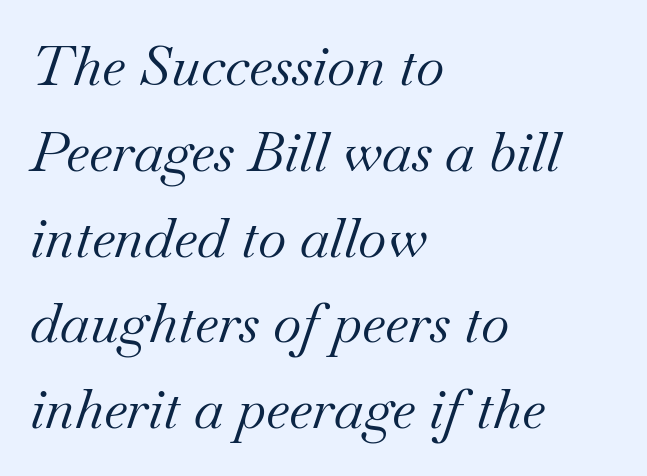
The image shows 55 px regular-weight serif type, italic (leaning right); set left-aligned, normal line spacing (1.56x), normal letter spacing, not underlined; medium stroke contrast and a small x-height.
